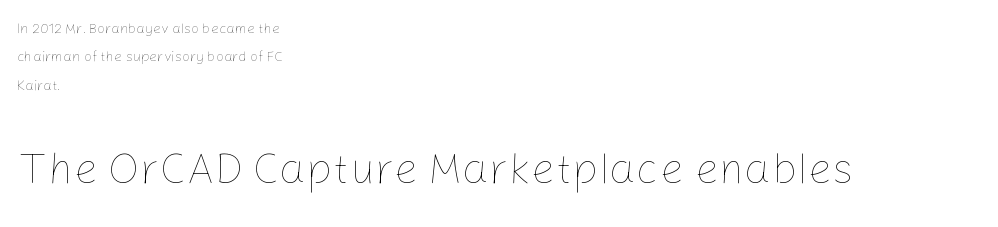
Q: Is the text bold? A: No.
Q: Is the text italic (slanted)? A: No, it is upright.
Q: Is the text underlined? A: No.
Q: How is the paragraph aligned? A: Left-aligned.
Q: Is the spacing between letters normal or unusually wide? A: Normal.
Q: Is the spacing between lines tight, normal or loose? A: Loose.
Q: Which block of text is set in a larger size, the first (top) or the second (bottom)? A: The second (bottom) one.
Q: Width (condensed, normal, or wide)? A: Normal.
Q: Stroke contrast? A: Low.
Q: x-height? A: Medium.
Q: Monospaced? A: No.
